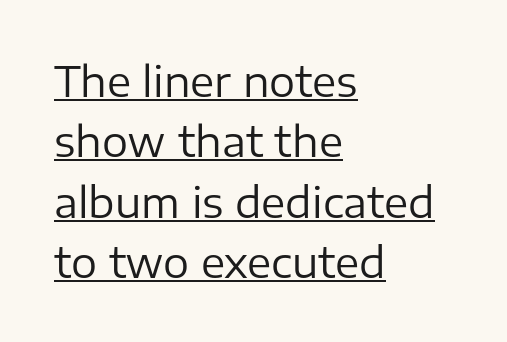
Is this a fixed-width face? No — the glyphs have proportional, varying widths. The face looks like a standard text weight, possibly lighter. Reading down the column, the eye jumps a familiar distance to each next line. Each word holds together tightly as a unit, with standard inter-letter gaps.
